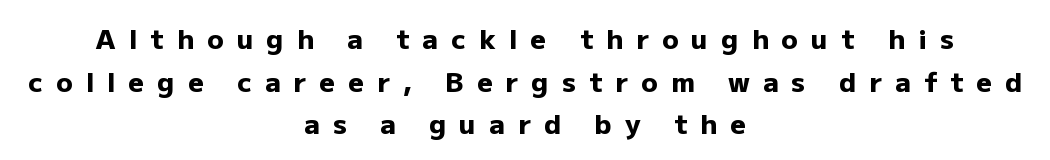
{"italic": "no", "bold": "yes", "underline": "no", "align": "center", "line_spacing": "normal", "line_spacing_ratio": 1.58, "letter_spacing": "wide", "letter_spacing_em": 0.49, "glyph_px": 27}
